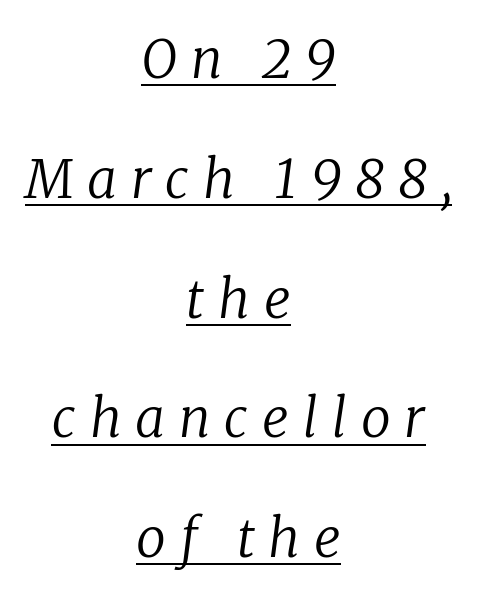
Q: Is the text bold? A: No.
Q: Is the text italic (slanted)? A: Yes, it leans right by about 8 degrees.
Q: Is the typeface a serif or a sans-serif typeface? A: Serif.
Q: Is the text underlined? A: Yes.
Q: How is the paragraph aligned? A: Centered.
Q: Is the spacing between letters normal or unusually wide? A: Unusually wide.
Q: Is the spacing between lines tight, normal or loose? A: Loose.
Q: Width (condensed, normal, or wide)? A: Normal.
Q: Stroke contrast? A: Low.
Q: x-height? A: Medium.
Q: Monospaced? A: No.
